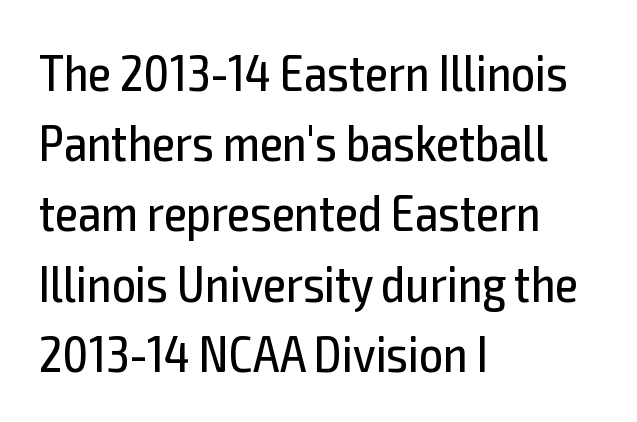
Line starts are locked; line ends wander. Whoever set this chose a conventional vertical rhythm. Each letter keeps its own natural width here, so spacing adapts to shape. Nobody touched the tracking dial on this one.
